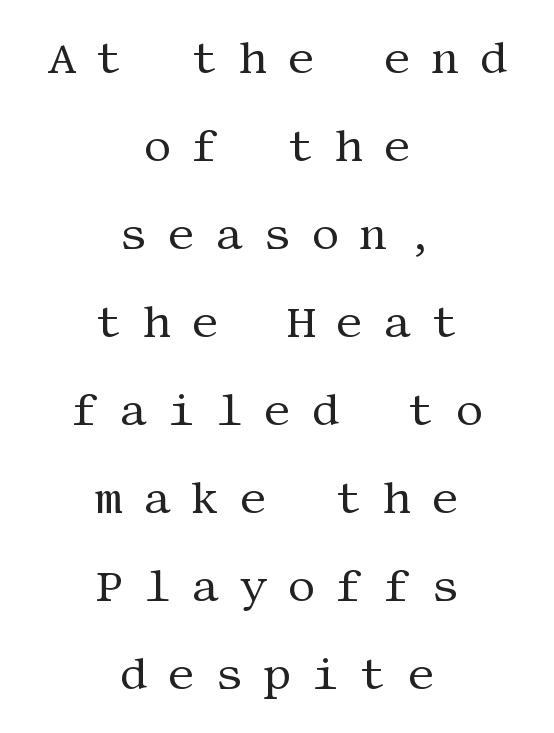
Each line is balanced around a shared central axis. The rendering uses a large line-height, opening up the rows. Style check: upright. The letterforms sit at book weight or below. Short note: letters widely spaced.
